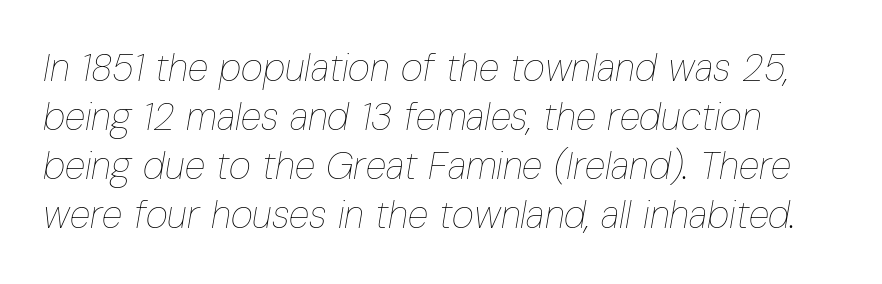
Q: Is the text bold? A: No.
Q: Is the text italic (slanted)? A: Yes, it leans right by about 10 degrees.
Q: Is the text underlined? A: No.
Q: Is the spacing between letters normal or unusually wide? A: Normal.
Q: Is the spacing between lines tight, normal or loose? A: Normal.
Q: Width (condensed, normal, or wide)? A: Condensed.
Q: Stroke contrast? A: Low.
Q: x-height? A: Medium.
Q: Monospaced? A: No.
